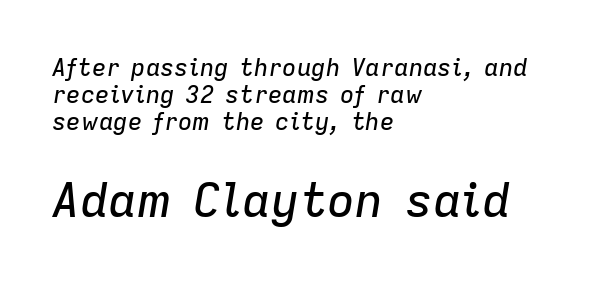
Which chunk is bigger? The second one — the bottom block dwarfs the top. Where is the straight margin? On the left. The space directly below the letters is spotless. This sample has the flowing, uneven cadence of proportional lettering.
